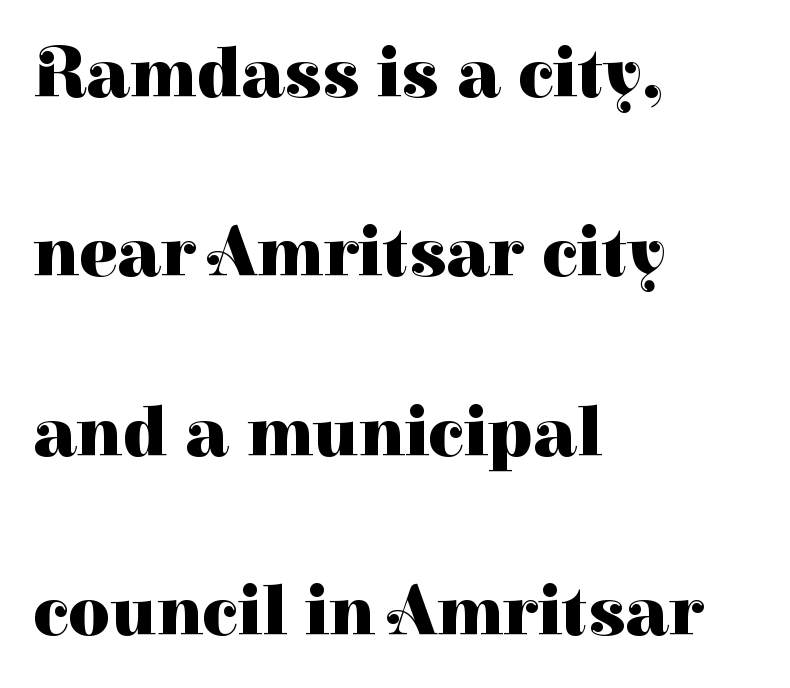
Q: Is the text bold? A: Yes.
Q: Is the text italic (slanted)? A: No, it is upright.
Q: Is the typeface a serif or a sans-serif typeface? A: Serif.
Q: Is the text underlined? A: No.
Q: How is the paragraph aligned? A: Left-aligned.
Q: Is the spacing between letters normal or unusually wide? A: Normal.
Q: Is the spacing between lines tight, normal or loose? A: Loose.
Q: Width (condensed, normal, or wide)? A: Normal.
Q: Stroke contrast? A: High.
Q: x-height? A: Medium.
Q: Monospaced? A: No.
